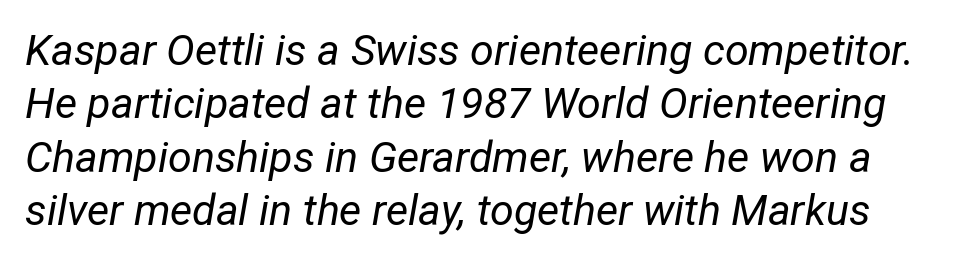
This sample uses plain, unmodified letter spacing. You could not count columns in this text — the font is proportionally spaced. Descenders are the only things crossing below the line. Rendered with sloped, italic letterforms. Compared with a typical body face, this is equally light or lighter still.
